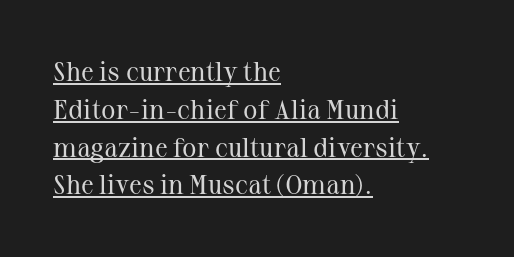
{"italic": "no", "bold": "no", "underline": "yes", "align": "left", "line_spacing": "normal", "line_spacing_ratio": 1.4, "letter_spacing": "normal", "letter_spacing_em": 0.0, "glyph_px": 27}
